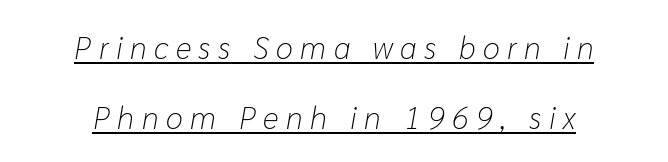
{"italic": "yes", "lean": "right", "slant_degrees": 10, "bold": "no", "weight": "light", "width": "normal", "stroke_contrast": "low", "x_height": "medium", "monospaced": "no", "underline": "yes", "align": "center", "line_spacing": "loose", "line_spacing_ratio": 2.25, "letter_spacing": "wide", "letter_spacing_em": 0.24, "glyph_px": 31}
